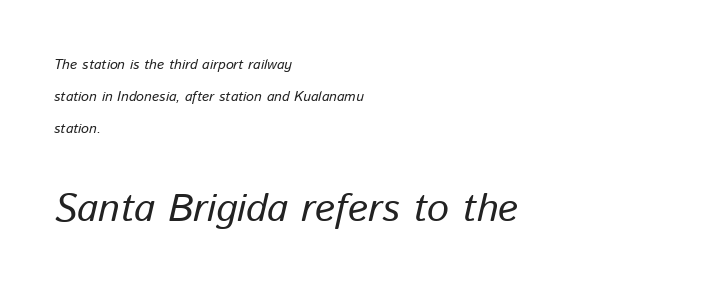
Glyph-to-glyph distance matches everyday printed text. Descenders hang freely into open space. Slanted lettering throughout. Stroke thickness stays within the range of a standard reading face or lighter. Of the two passages, the one underneath uses the larger point size.
